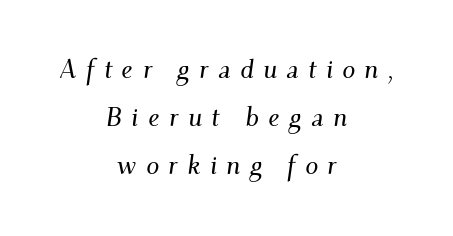
Q: Is the text italic (slanted)? A: Yes, it leans right by about 9 degrees.
Q: Is the text underlined? A: No.
Q: How is the paragraph aligned? A: Centered.
Q: Is the spacing between letters normal or unusually wide? A: Unusually wide.
